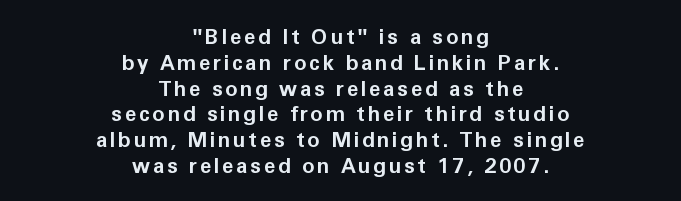
The image shows 21 px bold type, upright; set centered, line spacing 1.23x, not underlined.
